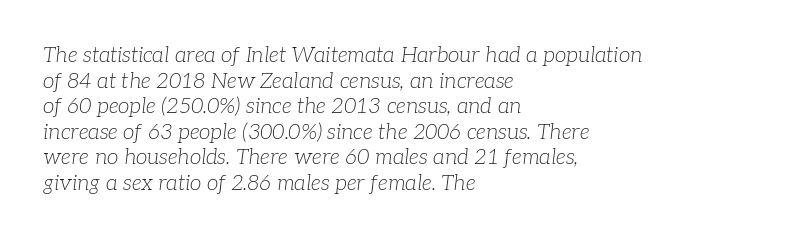
The image shows 21 px text type, italic (leaning right); set left-aligned, line spacing 1.22x, normal letter spacing, not underlined.
